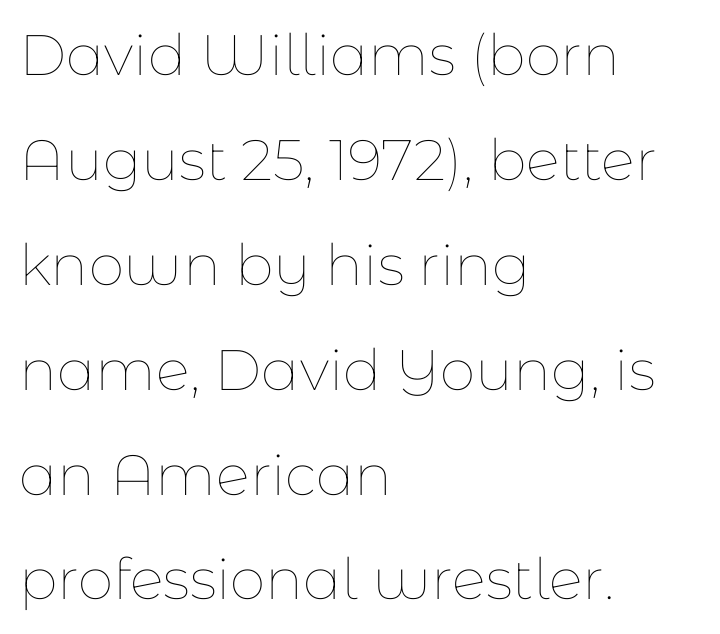
Q: Is the text bold? A: No.
Q: Is the text italic (slanted)? A: No, it is upright.
Q: Is the text underlined? A: No.
Q: How is the paragraph aligned? A: Left-aligned.
Q: Is the spacing between letters normal or unusually wide? A: Normal.
Q: Width (condensed, normal, or wide)? A: Normal.
Q: Stroke contrast? A: Low.
Q: x-height? A: Medium.
Q: Monospaced? A: No.
